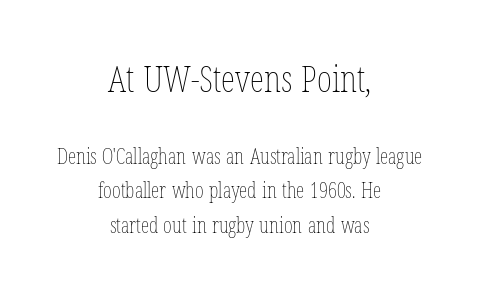
Q: Is the text bold? A: No.
Q: Is the text italic (slanted)? A: No, it is upright.
Q: Is the text underlined? A: No.
Q: How is the paragraph aligned? A: Centered.
Q: Is the spacing between letters normal or unusually wide? A: Normal.
Q: Is the spacing between lines tight, normal or loose? A: Normal.
Q: Which block of text is set in a larger size, the first (top) or the second (bottom)? A: The first (top) one.
Q: Width (condensed, normal, or wide)? A: Condensed.
Q: Stroke contrast? A: Low.
Q: x-height? A: Medium.
Q: Monospaced? A: No.
